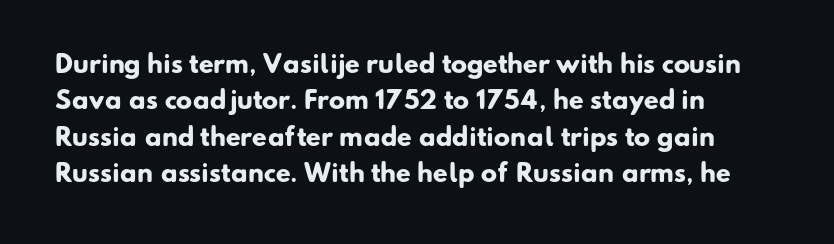
{"bold": "yes", "underline": "no", "align": "left", "line_spacing": "normal", "line_spacing_ratio": 1.52, "letter_spacing": "normal", "letter_spacing_em": 0.0, "glyph_px": 24}
